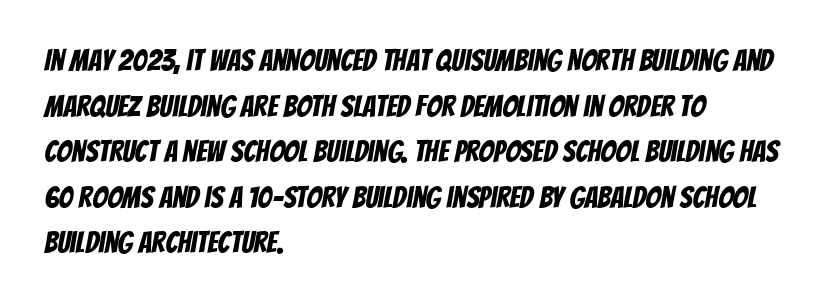
{"serif": "no", "width": "condensed", "stroke_contrast": "low", "x_height": "large", "monospaced": "no", "underline": "no", "align": "left", "line_spacing": "normal", "line_spacing_ratio": 1.52, "letter_spacing": "normal", "letter_spacing_em": 0.0, "glyph_px": 30}
